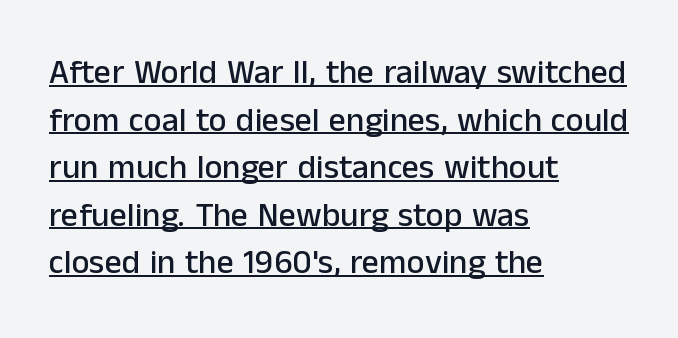
Do the characters align in a grid? No, the font is proportional. These lines were composed using upright roman letters. Every word sits above its own underline. Compared with a centered layout, this one pins lines to the left instead. The passage shown stacks its lines at a standard gap.
